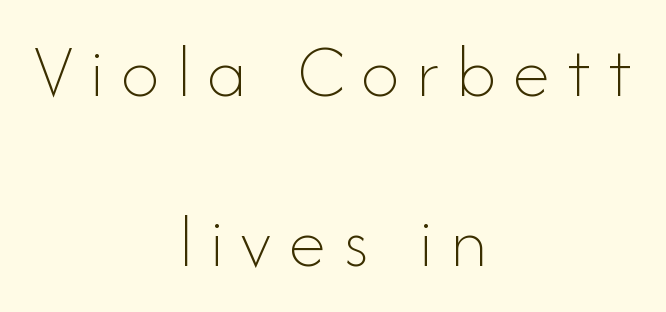
{"italic": "no", "bold": "no", "weight": "thin", "width": "normal", "stroke_contrast": "low", "x_height": "small", "monospaced": "no", "underline": "no", "align": "center", "line_spacing": "loose", "line_spacing_ratio": 2.21, "letter_spacing": "wide", "letter_spacing_em": 0.22, "glyph_px": 77}
